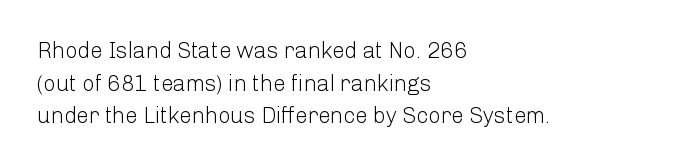
Rows of type keep a routine distance in the vertical direction. The space beneath each line is pristine and unruled. Which margin do the lines hug? The left one — the right edge is uneven. The letterforms sit shoulder to shoulder at normal distance.
